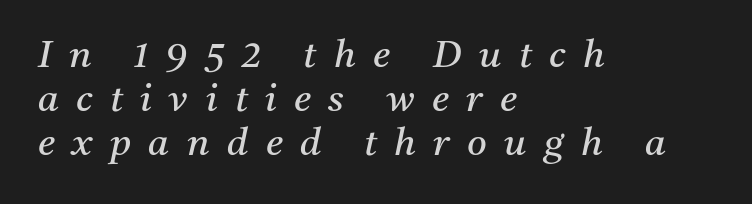
Anything drawn beneath the words? Only blank space. A light-to-regular cut is what we see here. Are there feet on the stems? There are — it's a serif. Where is the straight margin? On the left. The rendering inserts visible extra space after every character.
